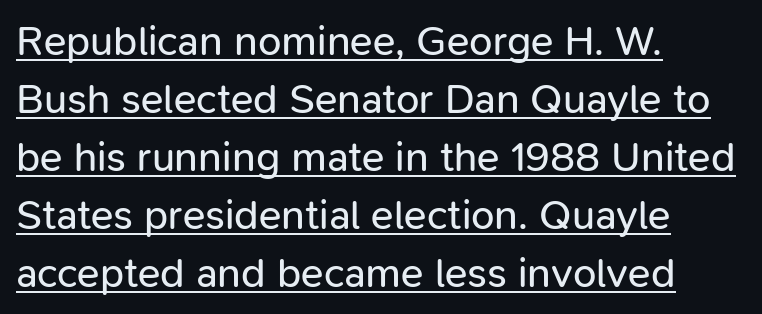
Q: Is the text bold? A: No.
Q: Is the text italic (slanted)? A: No, it is upright.
Q: Is the typeface a serif or a sans-serif typeface? A: Sans-serif.
Q: Is the text underlined? A: Yes.
Q: How is the paragraph aligned? A: Left-aligned.
Q: Is the spacing between letters normal or unusually wide? A: Normal.
Q: Is the spacing between lines tight, normal or loose? A: Normal.
Q: Width (condensed, normal, or wide)? A: Normal.
Q: Stroke contrast? A: Low.
Q: x-height? A: Medium.
Q: Monospaced? A: No.
